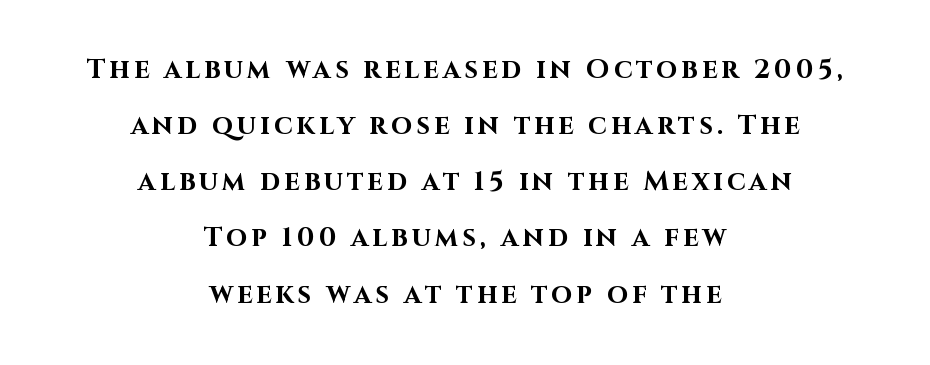
Italic: no, the glyphs are upright roman. Strong, thick strokes mark this as bold type. Which margin do the lines hug? Neither — every line sits in the middle. Anything drawn beneath the words? Only blank space. A typesetter would call this leading open, well beyond the default.
